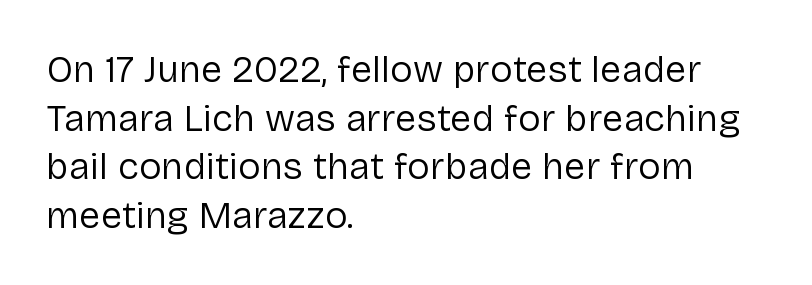
Q: Is the text bold? A: No.
Q: Is the text italic (slanted)? A: No, it is upright.
Q: Is the typeface a serif or a sans-serif typeface? A: Sans-serif.
Q: Is the text underlined? A: No.
Q: How is the paragraph aligned? A: Left-aligned.
Q: Is the spacing between letters normal or unusually wide? A: Normal.
Q: Is the spacing between lines tight, normal or loose? A: Normal.
Q: Width (condensed, normal, or wide)? A: Normal.
Q: Stroke contrast? A: Low.
Q: x-height? A: Medium.
Q: Monospaced? A: No.
